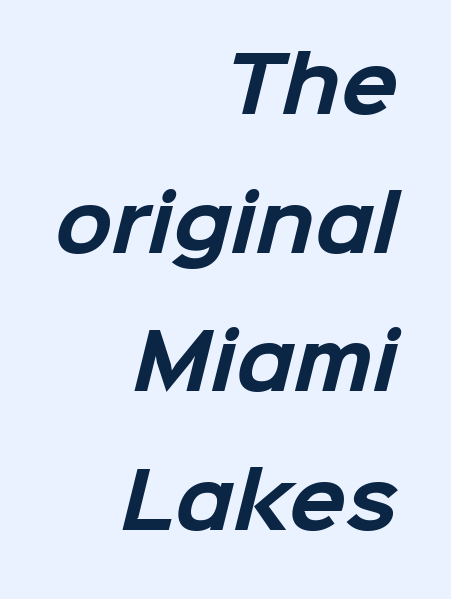
{"serif": "no", "bold": "yes", "weight": "bold", "width": "normal", "stroke_contrast": "low", "x_height": "medium", "monospaced": "no", "underline": "no", "align": "right", "line_spacing_ratio": 1.85, "letter_spacing": "normal", "letter_spacing_em": 0.0, "glyph_px": 75}
